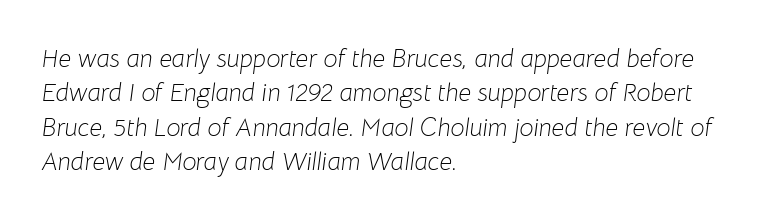
The image shows 25 px text type, italic (leaning right); set left-aligned, normal line spacing (1.38x), normal letter spacing, not underlined.
